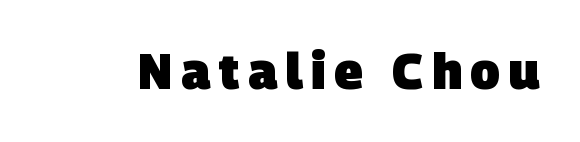
The image shows 49 px heavy sans-serif type; set not underlined; low stroke contrast and a large x-height.
